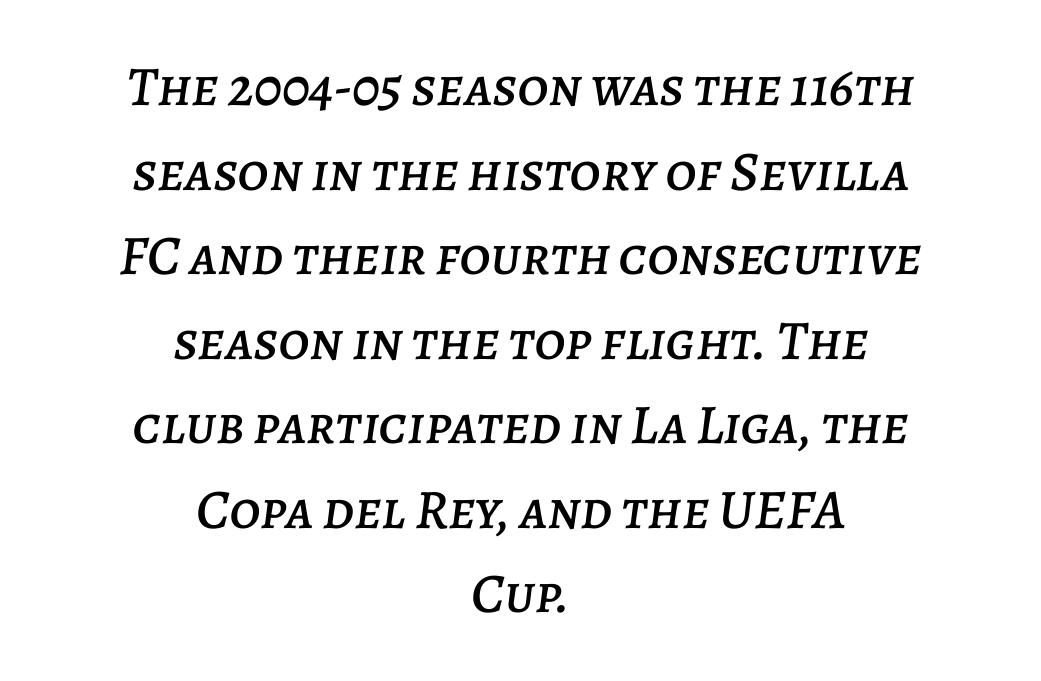
This block has exactly the height ordinary leading produces. Alignment: centered. Italic? Definitely — the glyphs are oblique. How are the letters spaced? Ordinarily, with no added tracking. Check the space under the baseline: it is left empty.
